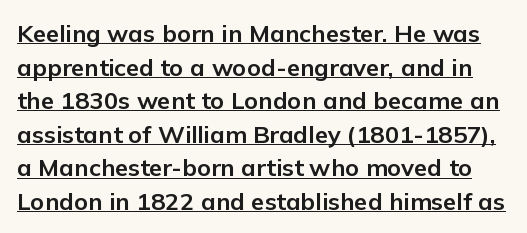
Leading: standard. These lines were composed using upright roman letters. Compared with typical body copy, the letter spacing here is the same. A baseline rule has been typeset under these characters. These lines carry a lot of weight — the face is fully bold.
